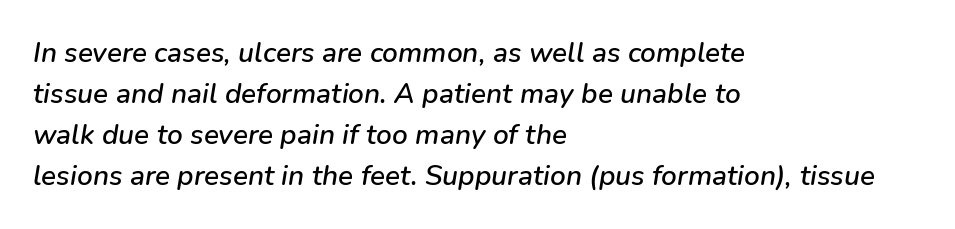
{"italic": "yes", "lean": "right", "slant_degrees": 9, "width": "normal", "stroke_contrast": "low", "x_height": "medium", "monospaced": "no", "underline": "no", "align": "left", "line_spacing": "normal", "line_spacing_ratio": 1.47, "letter_spacing": "normal", "letter_spacing_em": 0.0, "glyph_px": 28}
